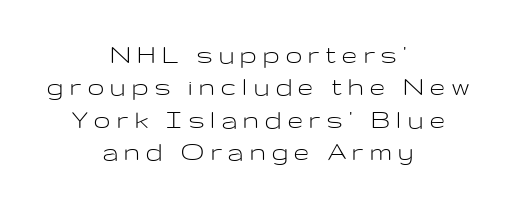
{"serif": "no", "italic": "no", "bold": "no", "weight": "light", "width": "wide", "stroke_contrast": "low", "x_height": "medium", "monospaced": "no", "underline": "no", "align": "center", "line_spacing": "tight", "line_spacing_ratio": 1.12, "letter_spacing": "wide", "letter_spacing_em": 0.23, "glyph_px": 29}
